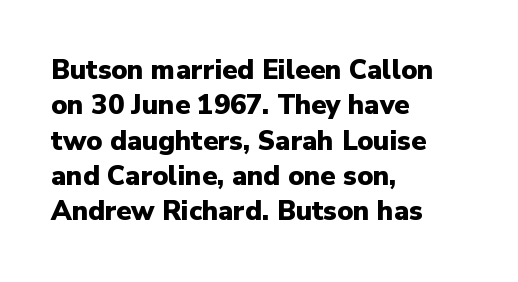
Q: Is the text bold? A: Yes.
Q: Is the text italic (slanted)? A: No, it is upright.
Q: Is the text underlined? A: No.
Q: How is the paragraph aligned? A: Left-aligned.
Q: Is the spacing between letters normal or unusually wide? A: Normal.
Q: Is the spacing between lines tight, normal or loose? A: Normal.
